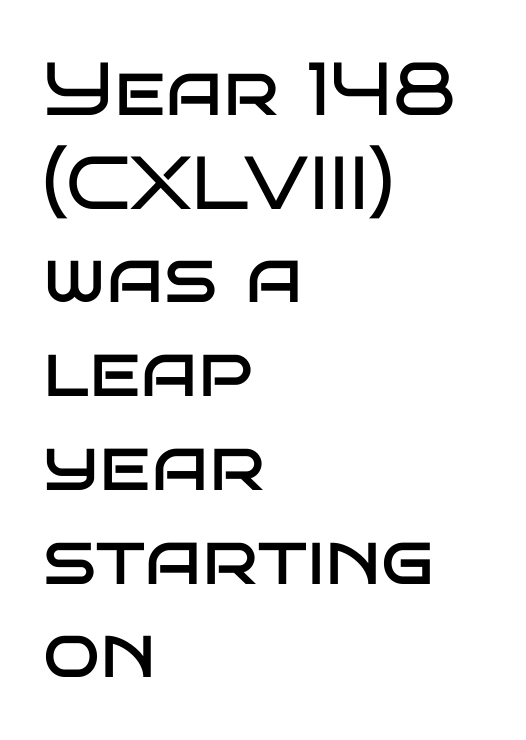
{"serif": "no", "italic": "no", "bold": "no", "weight": "regular", "width": "wide", "stroke_contrast": "low", "x_height": "large", "monospaced": "no", "underline": "no", "align": "left", "line_spacing": "normal", "line_spacing_ratio": 1.25, "letter_spacing": "normal", "letter_spacing_em": 0.0, "glyph_px": 75}
